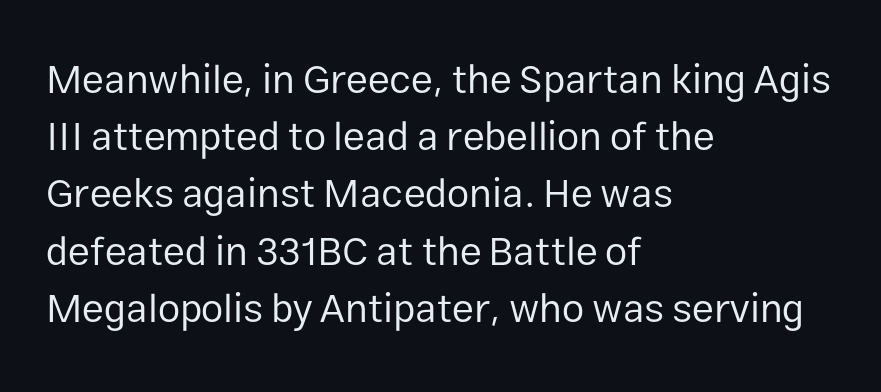
Q: Is the text bold? A: No.
Q: Is the text italic (slanted)? A: No, it is upright.
Q: Is the typeface a serif or a sans-serif typeface? A: Sans-serif.
Q: Is the text underlined? A: No.
Q: How is the paragraph aligned? A: Left-aligned.
Q: Is the spacing between letters normal or unusually wide? A: Normal.
Q: Is the spacing between lines tight, normal or loose? A: Normal.
Q: Width (condensed, normal, or wide)? A: Normal.
Q: Stroke contrast? A: Low.
Q: x-height? A: Medium.
Q: Monospaced? A: No.
